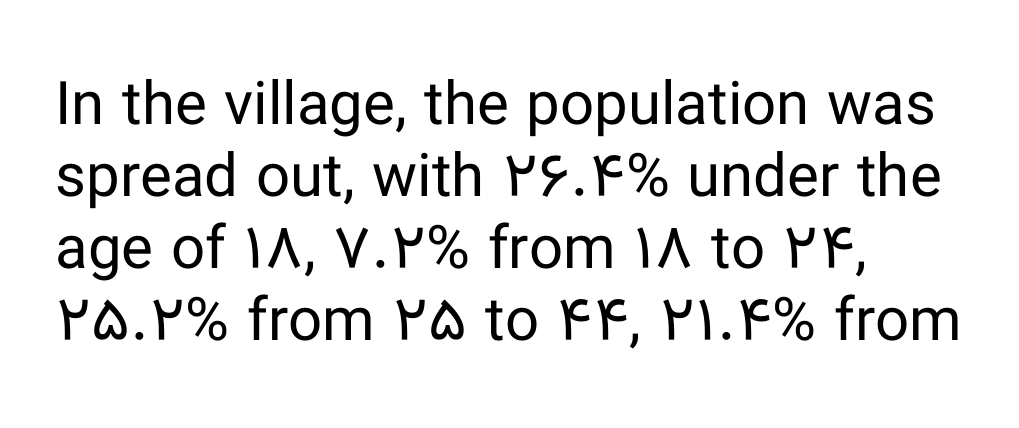
Q: Is the text bold? A: No.
Q: Is the text italic (slanted)? A: No, it is upright.
Q: Is the typeface a serif or a sans-serif typeface? A: Sans-serif.
Q: Is the text underlined? A: No.
Q: How is the paragraph aligned? A: Left-aligned.
Q: Is the spacing between letters normal or unusually wide? A: Normal.
Q: Width (condensed, normal, or wide)? A: Normal.
Q: Stroke contrast? A: Low.
Q: x-height? A: Medium.
Q: Monospaced? A: No.
